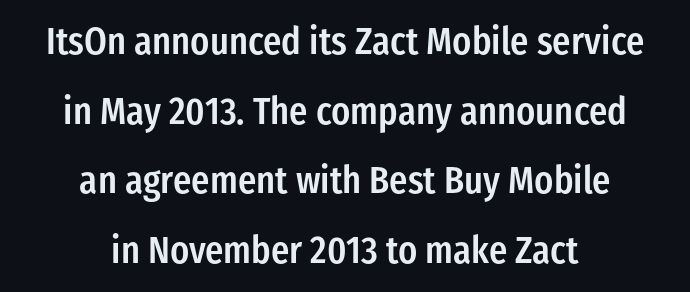
The image shows 38 px semibold, condensed sans-serif type, upright; set centered, line spacing 1.83x, normal letter spacing, not underlined; low stroke contrast and a medium x-height.
